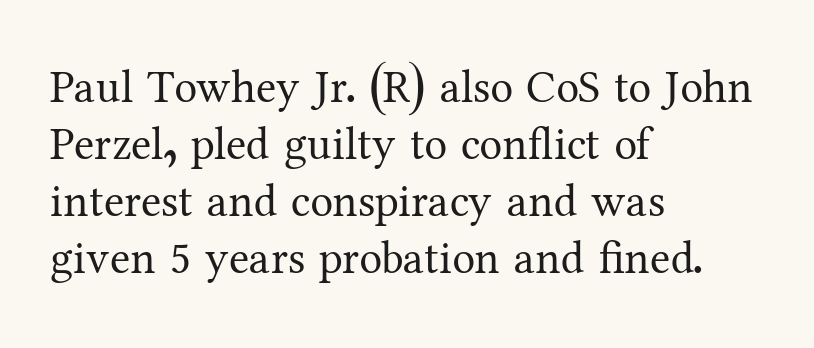
{"serif": "yes", "italic": "no", "bold": "no", "weight": "regular", "width": "normal", "stroke_contrast": "medium", "x_height": "medium", "monospaced": "no", "underline": "no", "align": "left", "line_spacing_ratio": 1.24, "letter_spacing": "normal", "letter_spacing_em": 0.0, "glyph_px": 46}
